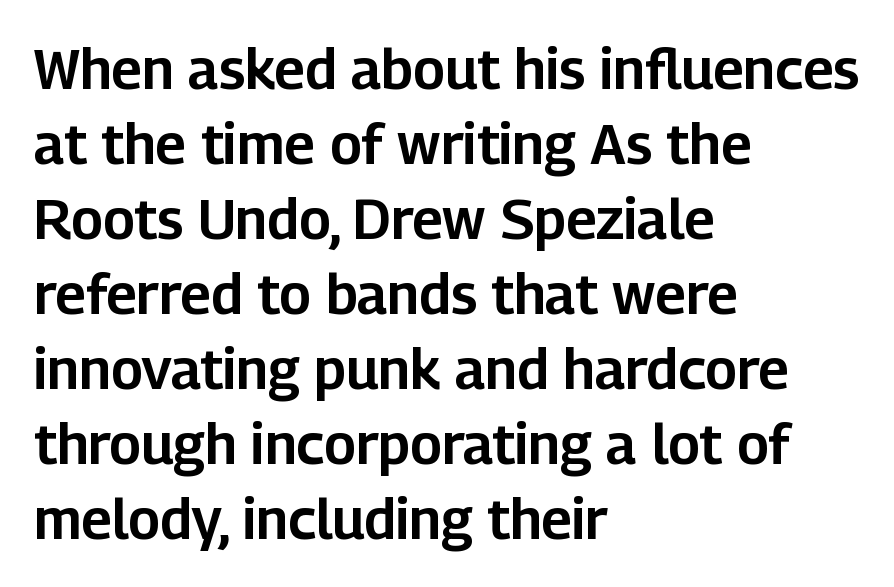
The image shows 56 px sans-serif type, upright; set left-aligned, normal line spacing (1.34x), normal letter spacing, not underlined; low stroke contrast and a medium x-height.
